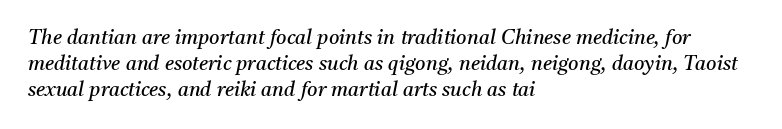
{"italic": "yes", "lean": "right", "slant_degrees": 11, "bold": "no", "underline": "no", "align": "left", "line_spacing": "normal", "line_spacing_ratio": 1.29, "letter_spacing": "normal", "letter_spacing_em": 0.0, "glyph_px": 20}
